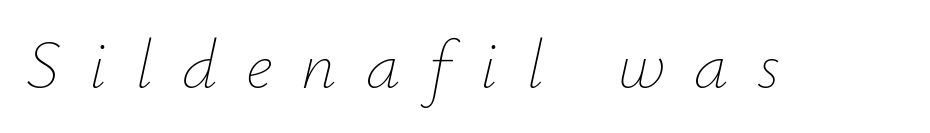
The image shows 69 px thin type, italic (leaning right); set unusually wide letter spacing (+0.42 em), not underlined; low stroke contrast and a small x-height.
